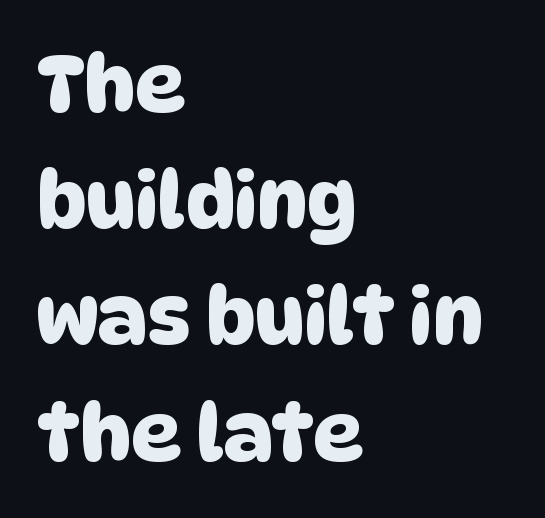
{"serif": "no", "width": "normal", "stroke_contrast": "low", "x_height": "large", "monospaced": "no", "underline": "no", "align": "left", "line_spacing": "normal", "line_spacing_ratio": 1.49, "letter_spacing": "normal", "letter_spacing_em": 0.0, "glyph_px": 78}
